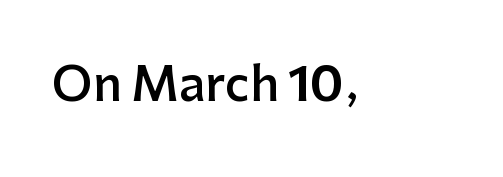
Q: Is the text bold? A: Semi-bold.
Q: Is the text italic (slanted)? A: No, it is upright.
Q: Is the typeface a serif or a sans-serif typeface? A: Sans-serif.
Q: Is the text underlined? A: No.
Q: Is the spacing between letters normal or unusually wide? A: Normal.
Q: Width (condensed, normal, or wide)? A: Normal.
Q: Stroke contrast? A: Low.
Q: x-height? A: Medium.
Q: Monospaced? A: No.
